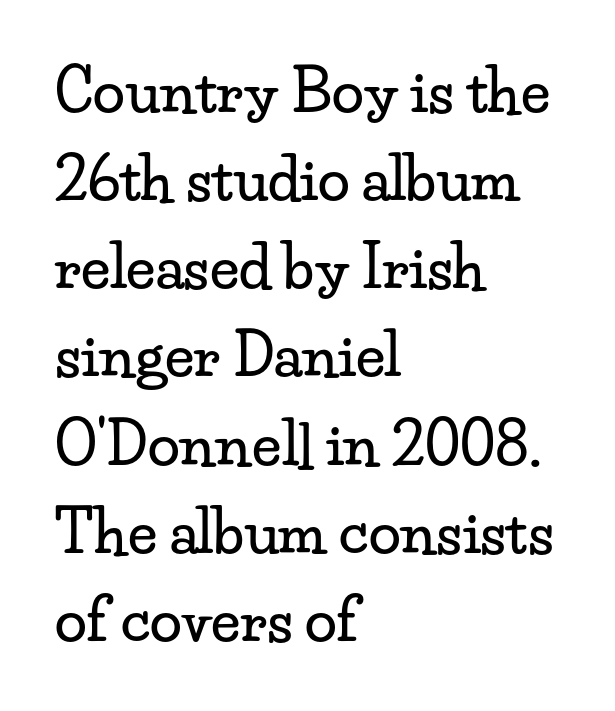
{"serif": "yes", "italic": "no", "width": "wide", "stroke_contrast": "low", "x_height": "small", "monospaced": "no", "underline": "no", "align": "left", "line_spacing": "normal", "line_spacing_ratio": 1.52, "letter_spacing": "normal", "letter_spacing_em": 0.0, "glyph_px": 58}
